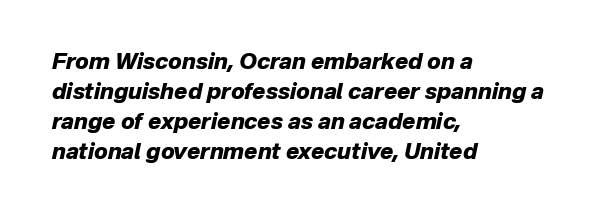
Nobody touched the tracking dial on this one. It's the slanting kind of type. Layout note: lines flush left. What's the leading like? Ordinary, nothing unusual. Words float on clear page, feet unadorned. Typesetter's note: full bold, strokes at maximum text heaviness.
